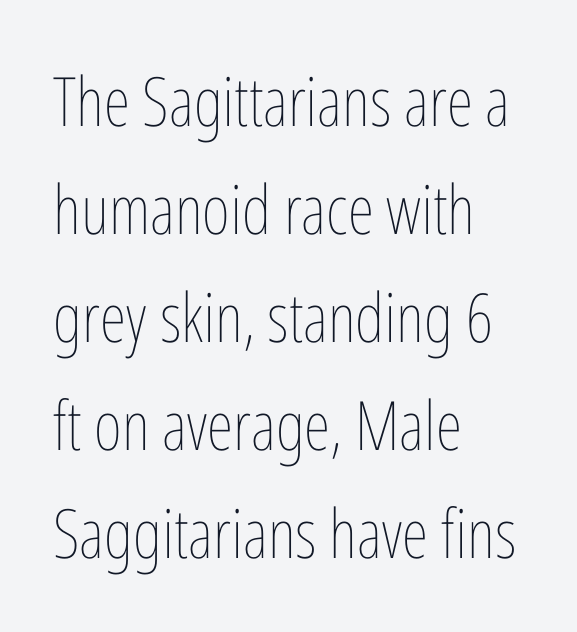
{"italic": "no", "bold": "no", "weight": "thin", "width": "condensed", "stroke_contrast": "low", "x_height": "medium", "monospaced": "no", "underline": "no", "align": "left", "line_spacing": "normal", "line_spacing_ratio": 1.59, "letter_spacing": "normal", "letter_spacing_em": 0.0, "glyph_px": 68}
